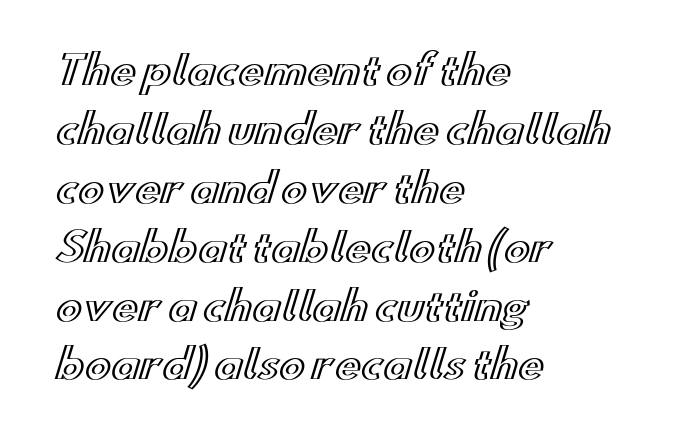
The image shows 39 px wide type; set left-aligned, normal line spacing (1.51x), normal letter spacing, not underlined; a small x-height.
